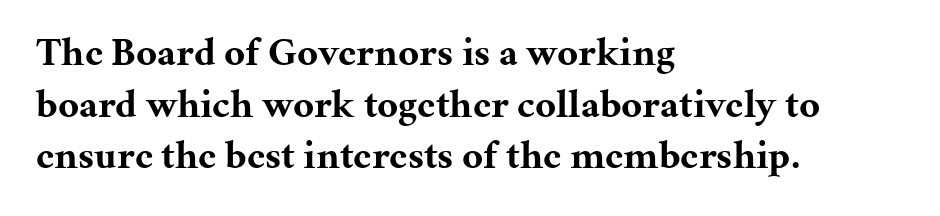
These lines are rendered in a variable-pitch font. Check under the words: just untouched page. Summary of vertical rhythm: regular, with standard interline spacing. Ascenders rise straight up at ninety degrees. Each line starts at the same left margin while the right side varies. Default kerning and tracking; the words read as compact shapes.
